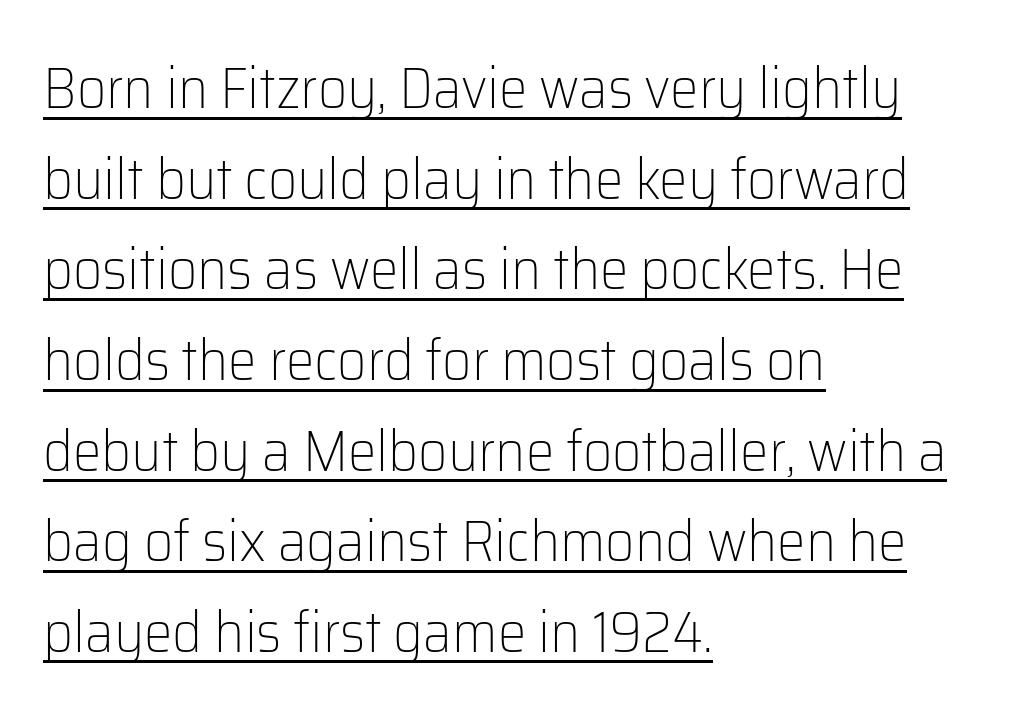
The image shows 57 px light sans-serif type, upright; set left-aligned, normal line spacing (1.59x), normal letter spacing, underlined; low stroke contrast and a medium x-height.
